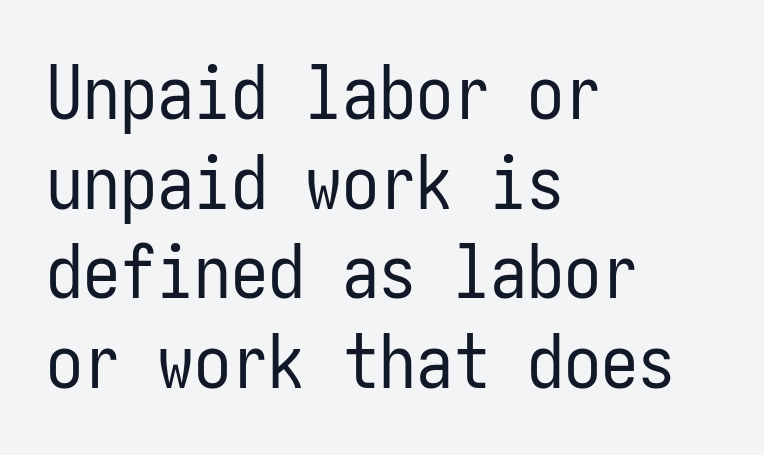
The image shows 74 px regular-weight, condensed sans-serif type, upright; set left-aligned, line spacing 1.21x, normal letter spacing, not underlined; low stroke contrast and a medium x-height.
